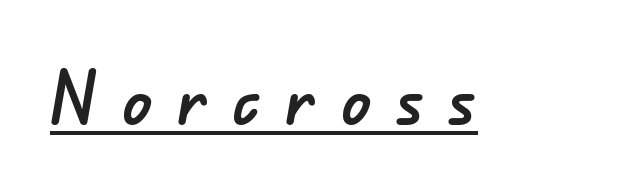
Notice how a bar underscores the lettering throughout. Here the designer chose a conventional face with non-uniform glyph widths. I'd call this a sans setting — the letters go barefoot. Characters follow at a spacing far wider than the type designer built in.
